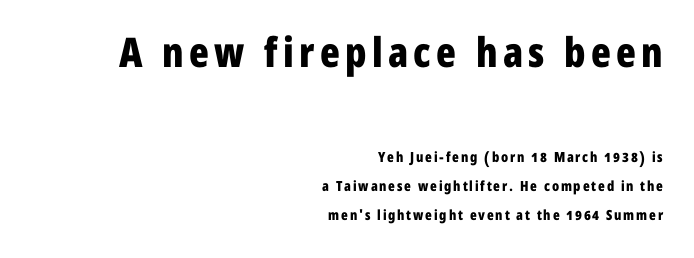
The image shows 41 px bold, condensed sans-serif type, upright; set right-aligned, loose line spacing (2.07x), not underlined; the first (top) block is 2.93x larger; low stroke contrast and a medium x-height.
